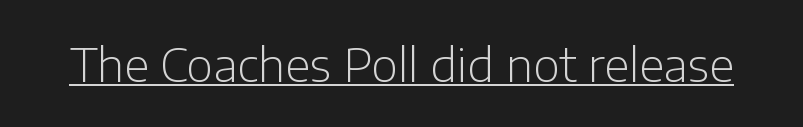
Q: Is the text bold? A: No.
Q: Is the text italic (slanted)? A: No, it is upright.
Q: Is the typeface a serif or a sans-serif typeface? A: Sans-serif.
Q: Is the text underlined? A: Yes.
Q: Is the spacing between letters normal or unusually wide? A: Normal.
Q: Width (condensed, normal, or wide)? A: Normal.
Q: Stroke contrast? A: Low.
Q: x-height? A: Medium.
Q: Monospaced? A: No.
